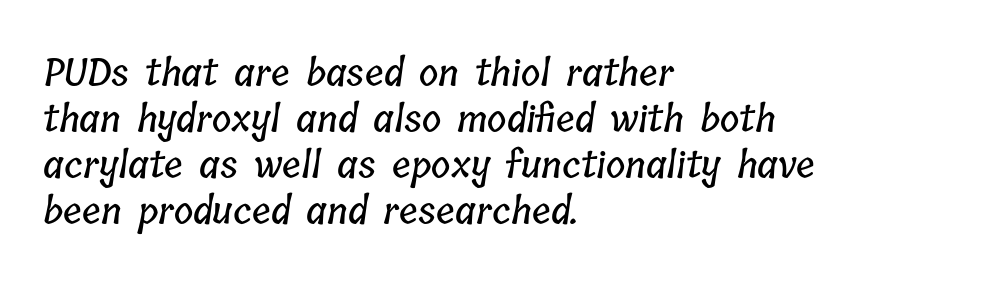
Check the space under the baseline: it is left empty. These lines are rendered in a variable-pitch font. The setting favours the left margin, as ordinary paragraphs usually do. Characters follow at the spacing the type designer built in.
